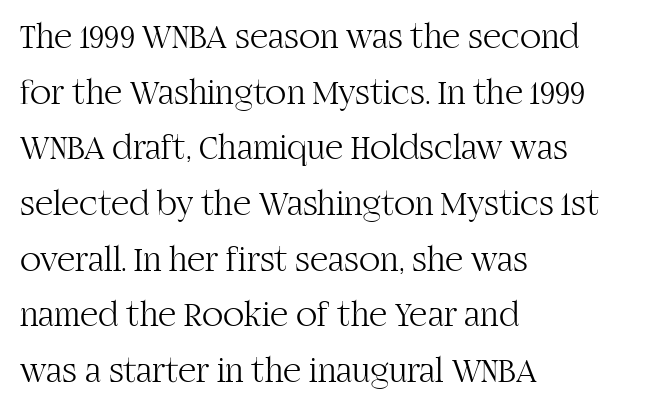
Q: Is the text bold? A: No.
Q: Is the text italic (slanted)? A: No, it is upright.
Q: Is the typeface a serif or a sans-serif typeface? A: Serif.
Q: Is the text underlined? A: No.
Q: How is the paragraph aligned? A: Left-aligned.
Q: Is the spacing between letters normal or unusually wide? A: Normal.
Q: Is the spacing between lines tight, normal or loose? A: Normal.
Q: Width (condensed, normal, or wide)? A: Normal.
Q: Stroke contrast? A: High.
Q: x-height? A: Large.
Q: Monospaced? A: No.
